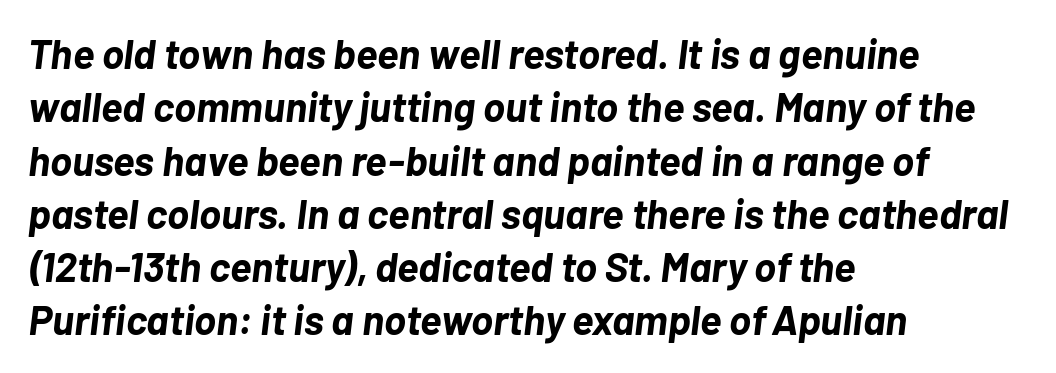
The image shows 41 px bold type, italic (leaning right); set left-aligned, normal line spacing (1.3x), normal letter spacing, not underlined; low stroke contrast and a medium x-height.
